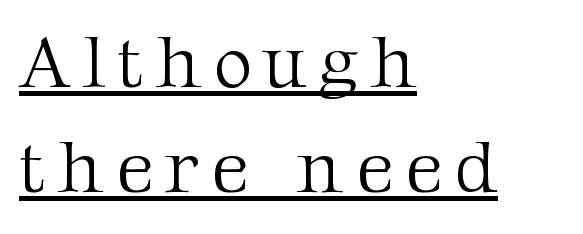
Designer's note — italics off, roman on. Does the copy run flush right? No — it runs flush left. Normally led — the rows are evenly, conventionally spaced. Character widths vary here, with narrow letters taking less room than wide ones. The designer went with a serif here, giving each stem small feet. A baseline rule has been typeset under these characters.
